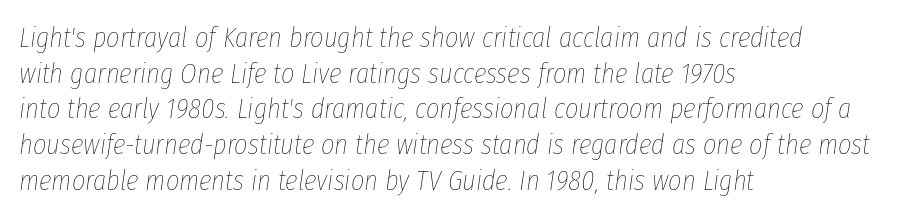
The image shows 29 px thin, condensed type, italic (leaning right); set left-aligned, line spacing 1.23x, normal letter spacing, not underlined; low stroke contrast and a medium x-height.
